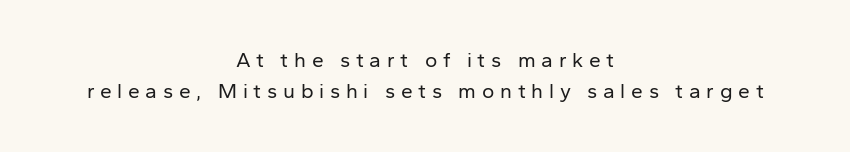
{"italic": "no", "bold": "no", "underline": "no", "align": "center", "line_spacing": "normal", "line_spacing_ratio": 1.48, "letter_spacing": "wide", "letter_spacing_em": 0.27, "glyph_px": 21}
